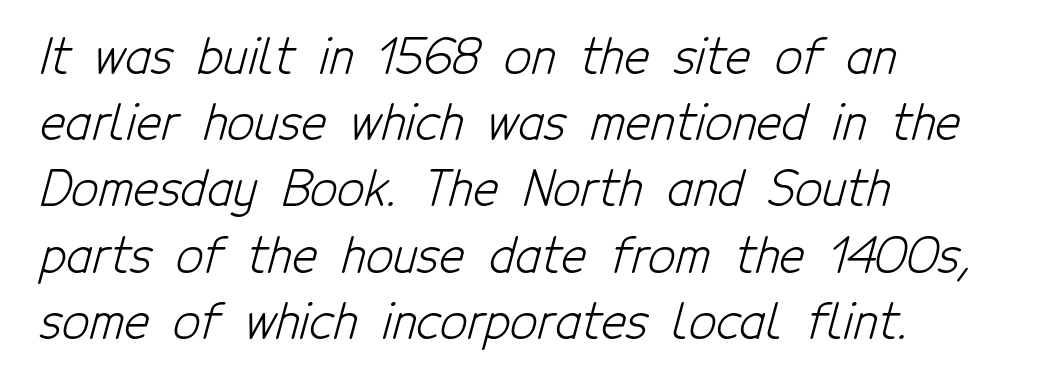
Q: Is the text bold? A: No.
Q: Is the typeface a serif or a sans-serif typeface? A: Sans-serif.
Q: Is the text underlined? A: No.
Q: How is the paragraph aligned? A: Left-aligned.
Q: Is the spacing between letters normal or unusually wide? A: Normal.
Q: Is the spacing between lines tight, normal or loose? A: Normal.
Q: Width (condensed, normal, or wide)? A: Condensed.
Q: Stroke contrast? A: Low.
Q: x-height? A: Medium.
Q: Monospaced? A: No.
